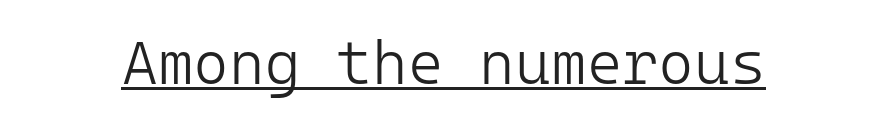
{"serif": "no", "italic": "no", "bold": "no", "weight": "light", "width": "normal", "stroke_contrast": "low", "x_height": "medium", "monospaced": "yes", "underline": "yes", "letter_spacing": "normal", "letter_spacing_em": 0.0, "glyph_px": 61}
